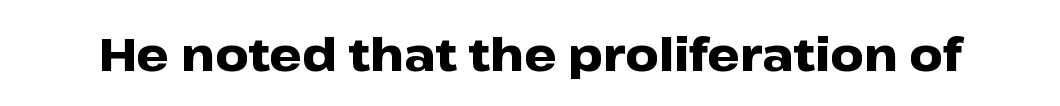
The image shows 46 px heavy, wide sans-serif type, upright; set normal letter spacing, not underlined; low stroke contrast and a medium x-height.
